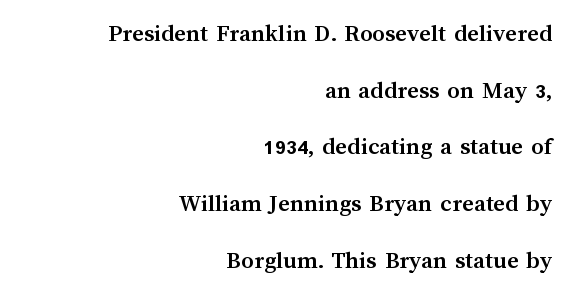
{"italic": "no", "bold": "yes", "underline": "no", "align": "right", "line_spacing": "loose", "line_spacing_ratio": 2.27, "letter_spacing": "normal", "letter_spacing_em": 0.0, "glyph_px": 25}
